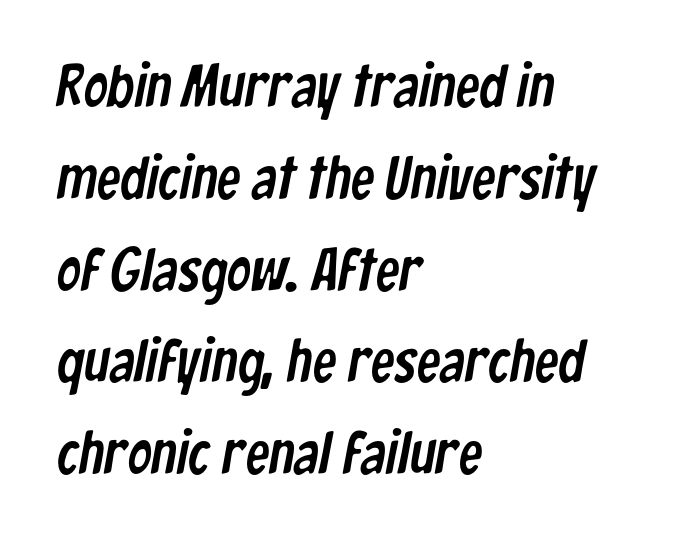
This block has exactly the height ordinary leading produces. Layout note: lines flush left. The face used here is proportionally spaced, like ordinary book or web type. The type is set solid horizontally, with unmodified tracking.
